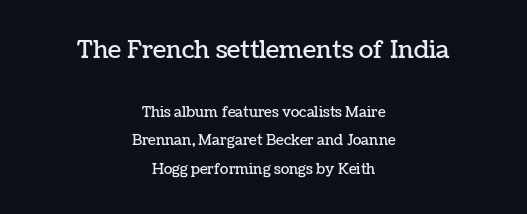
Tracking here is standard; glyphs follow each other at the usual distance. The glyphs are unaccompanied by any horizontal stroke below them. The lines are quadded center. Leading: increased. Typesetter's note — upper block bumped up in size, lower block left smaller. The letters stand straight up with perfectly vertical stems.
